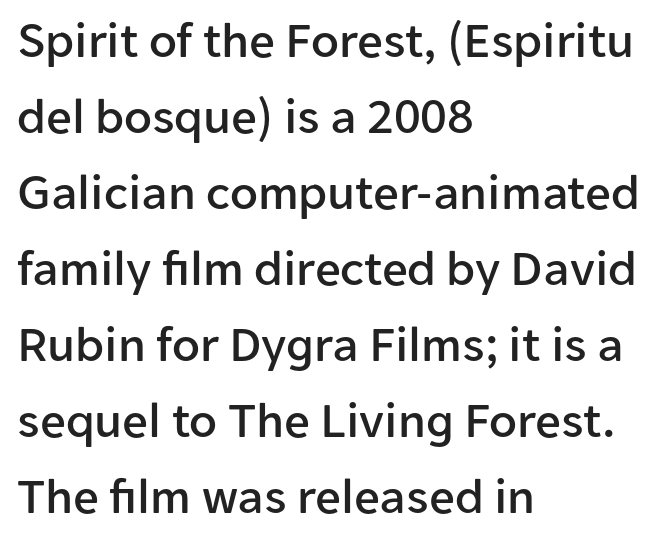
The vertical gap from one line to the next is medium. Nothing unusual about the tracking: characters are spaced as the font intends. The rendering uses natural spacing where letterforms have individual widths. The gap between lines stays unmarked. Regarding serifs, this sample does without them.
